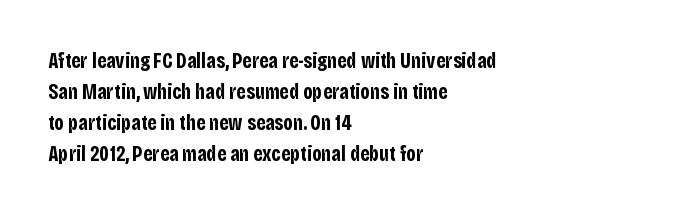
The image shows 21 px bold type, upright; set left-aligned, normal line spacing (1.48x), normal letter spacing, not underlined.
